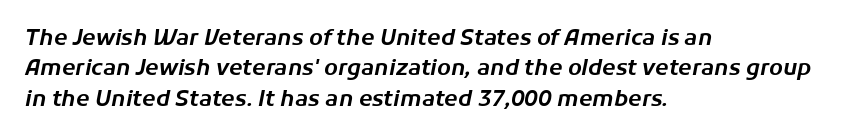
The image shows 22 px text type, italic (leaning right); set left-aligned, normal line spacing (1.38x), normal letter spacing, not underlined.
